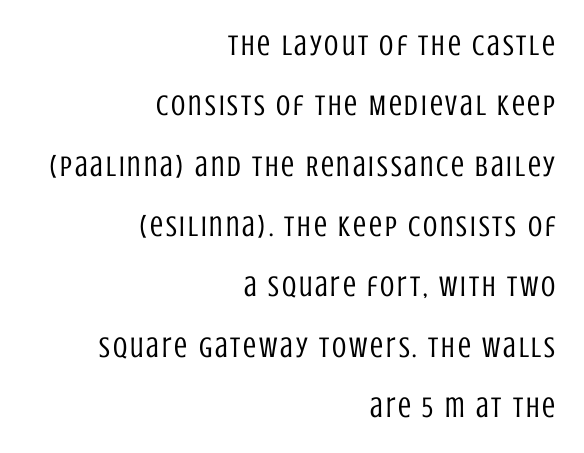
{"serif": "no", "italic": "no", "bold": "no", "weight": "regular", "width": "condensed", "stroke_contrast": "low", "x_height": "large", "monospaced": "no", "underline": "no", "align": "right", "line_spacing": "loose", "line_spacing_ratio": 2.08, "glyph_px": 29}
